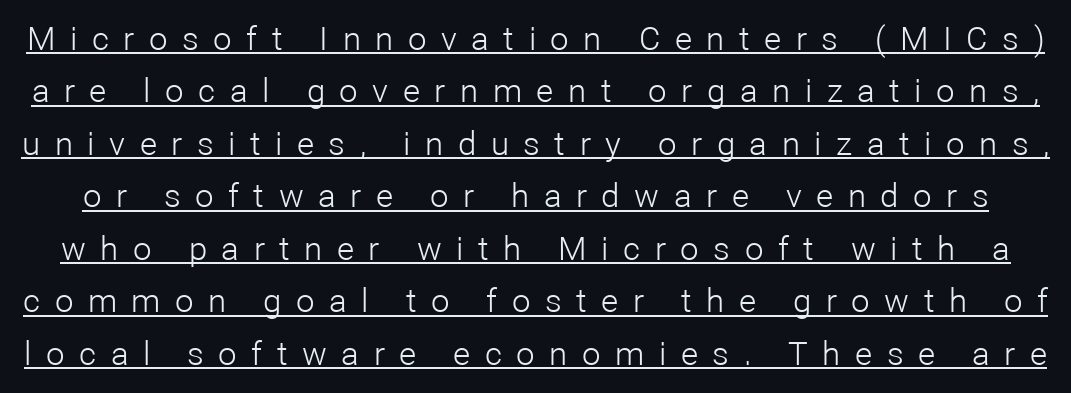
Q: Is the text bold? A: No.
Q: Is the text italic (slanted)? A: No, it is upright.
Q: Is the typeface a serif or a sans-serif typeface? A: Sans-serif.
Q: Is the text underlined? A: Yes.
Q: Is the spacing between letters normal or unusually wide? A: Unusually wide.
Q: Is the spacing between lines tight, normal or loose? A: Normal.
Q: Width (condensed, normal, or wide)? A: Normal.
Q: Stroke contrast? A: Low.
Q: x-height? A: Medium.
Q: Monospaced? A: No.
